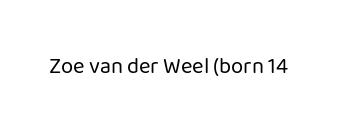
Q: Is the text bold? A: No.
Q: Is the text italic (slanted)? A: No, it is upright.
Q: Is the text underlined? A: No.
Q: Is the spacing between letters normal or unusually wide? A: Normal.
